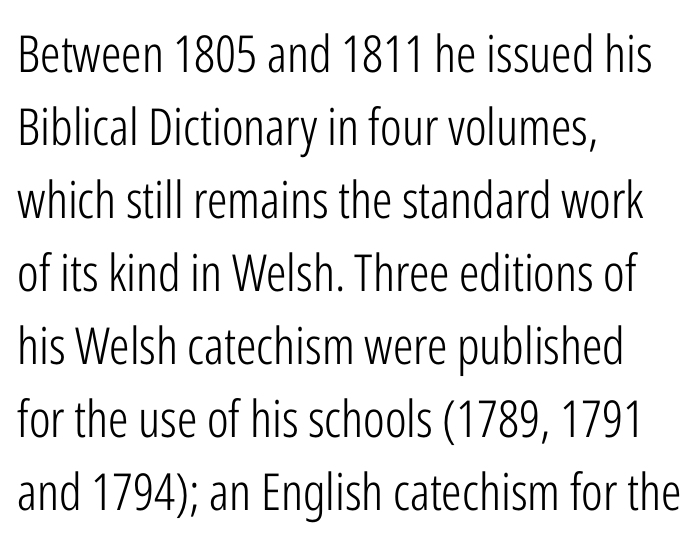
{"serif": "no", "italic": "no", "bold": "no", "weight": "light", "width": "condensed", "stroke_contrast": "low", "x_height": "medium", "monospaced": "no", "underline": "no", "align": "left", "line_spacing": "normal", "line_spacing_ratio": 1.43, "letter_spacing": "normal", "letter_spacing_em": 0.0, "glyph_px": 51}
